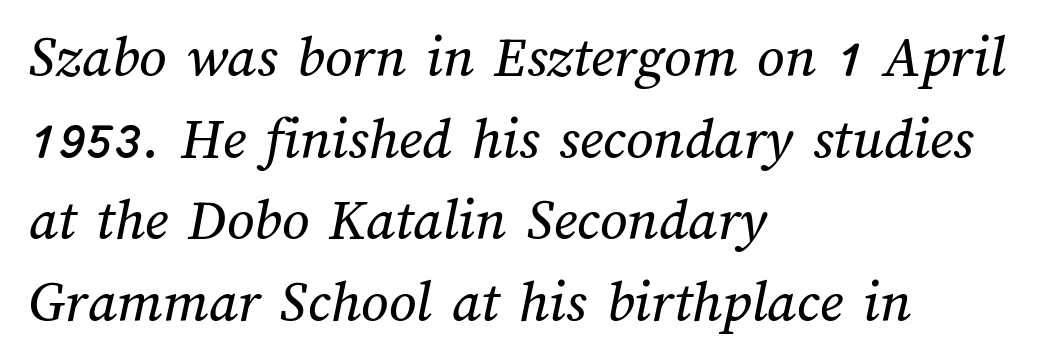
{"width": "normal", "stroke_contrast": "medium", "x_height": "medium", "monospaced": "no", "underline": "no", "align": "left", "line_spacing": "normal", "line_spacing_ratio": 1.36, "letter_spacing": "normal", "letter_spacing_em": 0.0, "glyph_px": 60}
